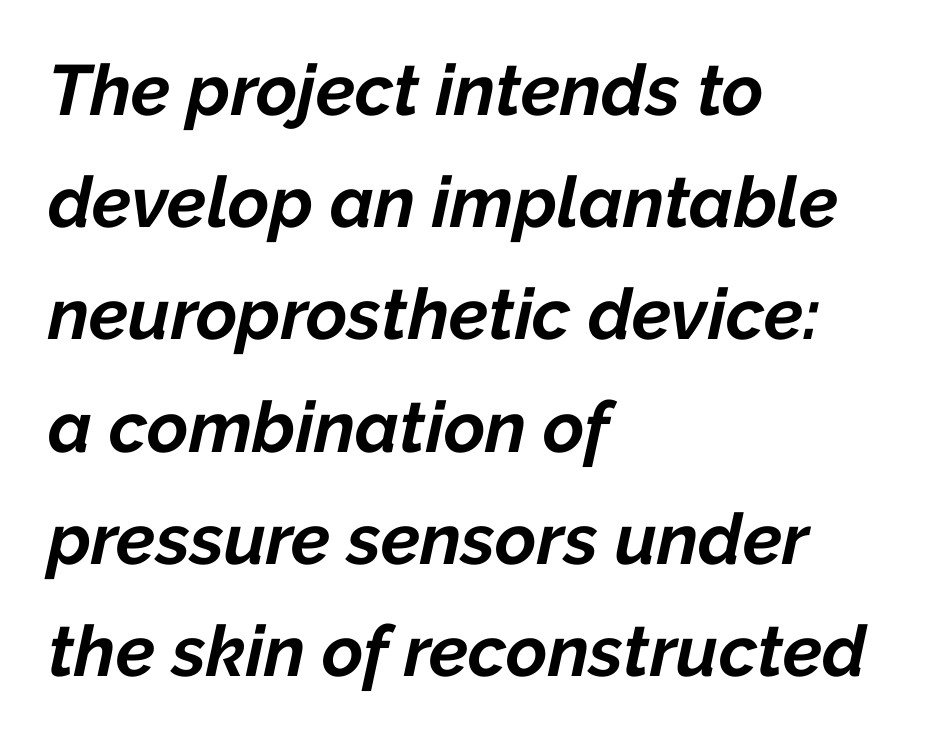
Q: Is the text bold? A: Yes.
Q: Is the text italic (slanted)? A: Yes, it leans right by about 12 degrees.
Q: Is the text underlined? A: No.
Q: How is the paragraph aligned? A: Left-aligned.
Q: Is the spacing between letters normal or unusually wide? A: Normal.
Q: Is the spacing between lines tight, normal or loose? A: Normal.
Q: Width (condensed, normal, or wide)? A: Normal.
Q: Stroke contrast? A: Low.
Q: x-height? A: Medium.
Q: Monospaced? A: No.
